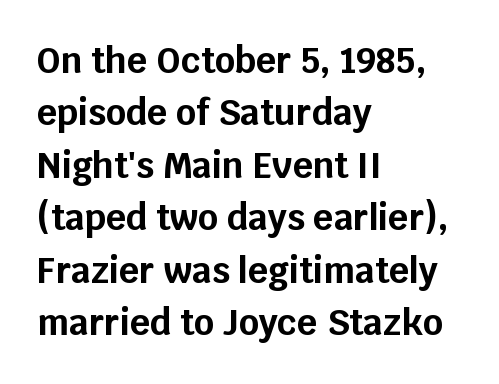
{"serif": "no", "italic": "no", "bold": "yes", "weight": "bold", "width": "normal", "stroke_contrast": "low", "x_height": "large", "monospaced": "no", "underline": "no", "align": "left", "line_spacing": "normal", "line_spacing_ratio": 1.5, "letter_spacing": "normal", "letter_spacing_em": 0.0, "glyph_px": 35}
